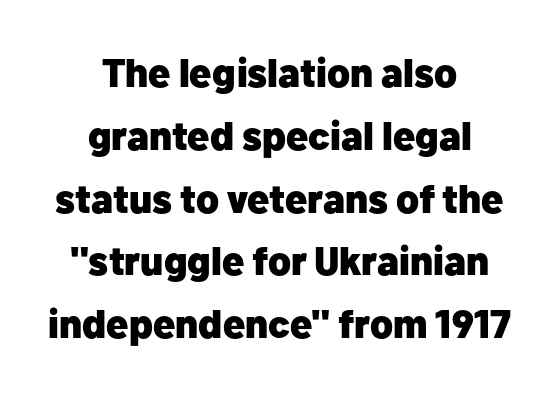
The block of text has a typical density, with ordinary space between rows. To sum up the face: it is a sans, with no serifs. When letters stand straight like this, we call the style roman or upright. Visually the block forms a symmetrical silhouette, jagged on both flanks. Any mark beneath the type? The region is blank. Is this a fixed-width face? No — the glyphs have proportional, varying widths.
